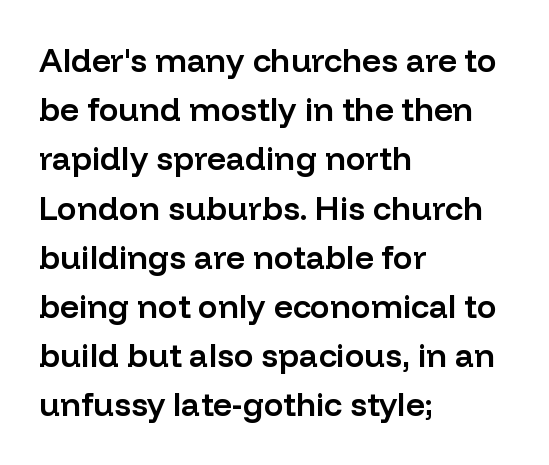
Q: Is the text bold? A: Semi-bold.
Q: Is the text italic (slanted)? A: No, it is upright.
Q: Is the typeface a serif or a sans-serif typeface? A: Sans-serif.
Q: Is the text underlined? A: No.
Q: How is the paragraph aligned? A: Left-aligned.
Q: Is the spacing between letters normal or unusually wide? A: Normal.
Q: Is the spacing between lines tight, normal or loose? A: Normal.
Q: Width (condensed, normal, or wide)? A: Normal.
Q: Stroke contrast? A: Low.
Q: x-height? A: Medium.
Q: Monospaced? A: No.
